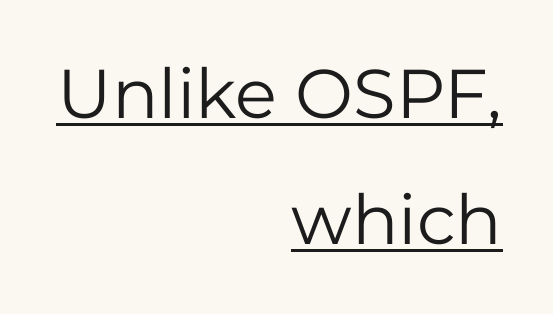
The image shows 69 px regular-weight sans-serif type, upright; set right-aligned, line spacing 1.83x, normal letter spacing, underlined; low stroke contrast and a medium x-height.
